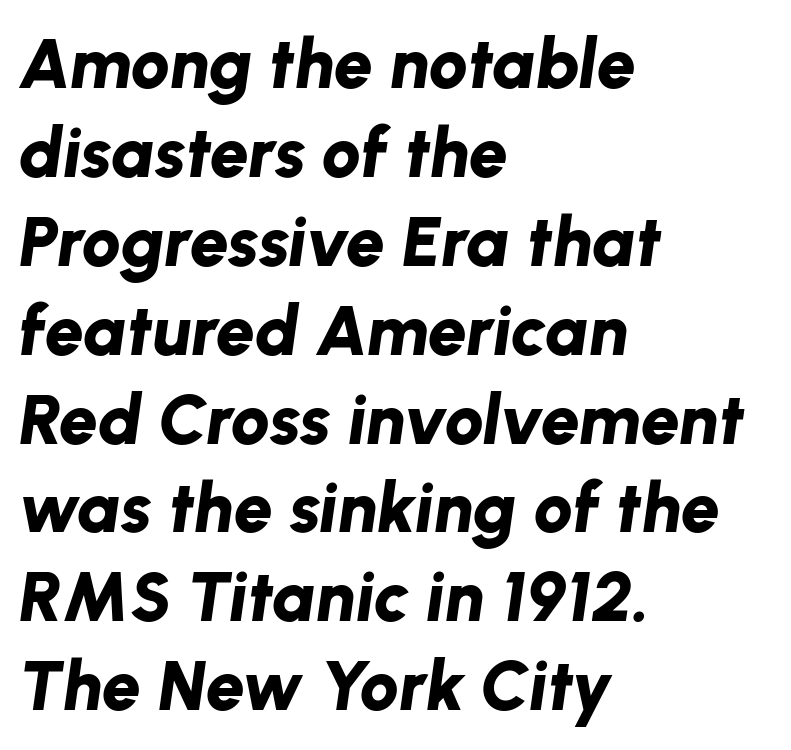
Looking at the ascenders, they clearly lean. Reading down the block, your eye returns to a fixed left position each line. The space directly below the letters is spotless. The lines sit at an ordinary, default distance from one another.
